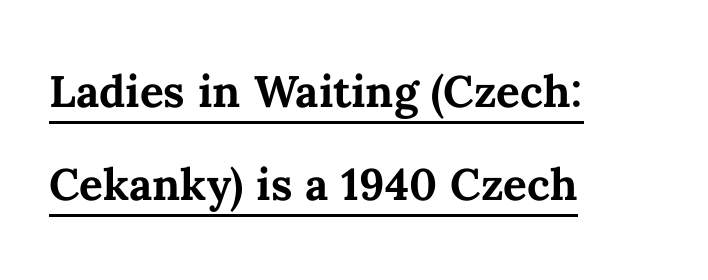
Q: Is the text bold? A: Yes.
Q: Is the text italic (slanted)? A: No, it is upright.
Q: Is the text underlined? A: Yes.
Q: How is the paragraph aligned? A: Left-aligned.
Q: Is the spacing between letters normal or unusually wide? A: Normal.
Q: Is the spacing between lines tight, normal or loose? A: Normal.
Q: Width (condensed, normal, or wide)? A: Normal.
Q: Stroke contrast? A: Medium.
Q: x-height? A: Medium.
Q: Monospaced? A: No.
